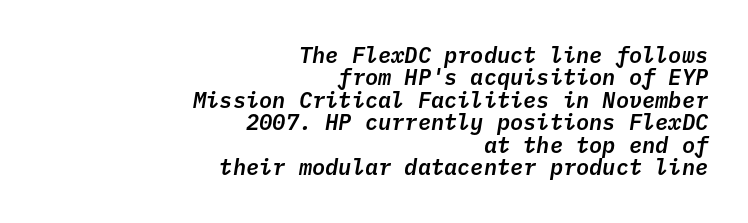
{"italic": "yes", "lean": "right", "slant_degrees": 10, "underline": "no", "align": "right", "line_spacing": "tight", "line_spacing_ratio": 1.02, "letter_spacing": "normal", "letter_spacing_em": 0.0, "glyph_px": 22}
